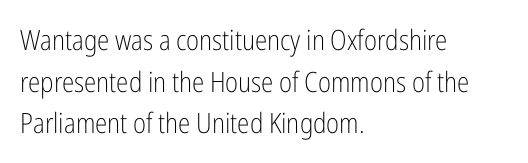
Q: Is the text bold? A: No.
Q: Is the text italic (slanted)? A: No, it is upright.
Q: Is the typeface a serif or a sans-serif typeface? A: Sans-serif.
Q: Is the text underlined? A: No.
Q: How is the paragraph aligned? A: Left-aligned.
Q: Is the spacing between letters normal or unusually wide? A: Normal.
Q: Is the spacing between lines tight, normal or loose? A: Normal.
Q: Width (condensed, normal, or wide)? A: Condensed.
Q: Stroke contrast? A: Low.
Q: x-height? A: Medium.
Q: Monospaced? A: No.
